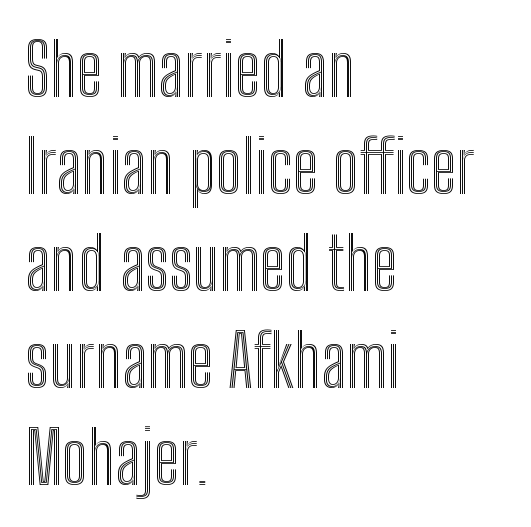
Standard letterfit; no display-style spreading of the glyphs. Character widths vary here, with narrow letters taking less room than wide ones. Beneath every word, the page is bare. Quick note: not italic, upright. Which margin do the lines hug? The left one — the right edge is uneven.
